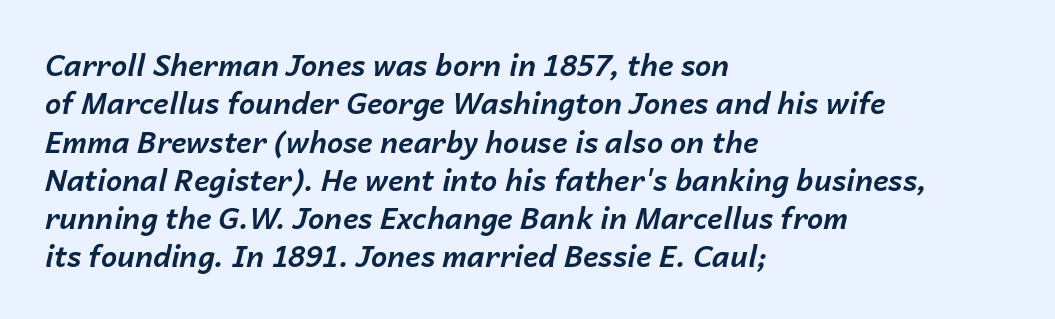
The image shows 29 px bold type, italic (leaning right); set left-aligned, normal line spacing (1.32x), normal letter spacing, not underlined; low stroke contrast and a medium x-height.
